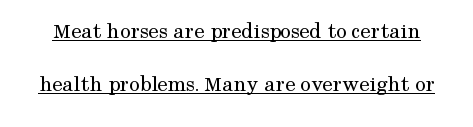
Tracking value appears to be zero — textbook default spacing. The face looks like a standard text weight, possibly lighter. The letters stand upright; this is a roman face. One glance says open: line gaps are wider than usual. Underline: present.
